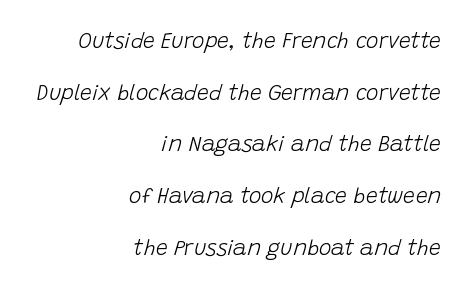
Q: Is the text bold? A: No.
Q: Is the text italic (slanted)? A: Yes, it leans right by about 15 degrees.
Q: Is the text underlined? A: No.
Q: How is the paragraph aligned? A: Right-aligned.
Q: Is the spacing between letters normal or unusually wide? A: Normal.
Q: Is the spacing between lines tight, normal or loose? A: Loose.
